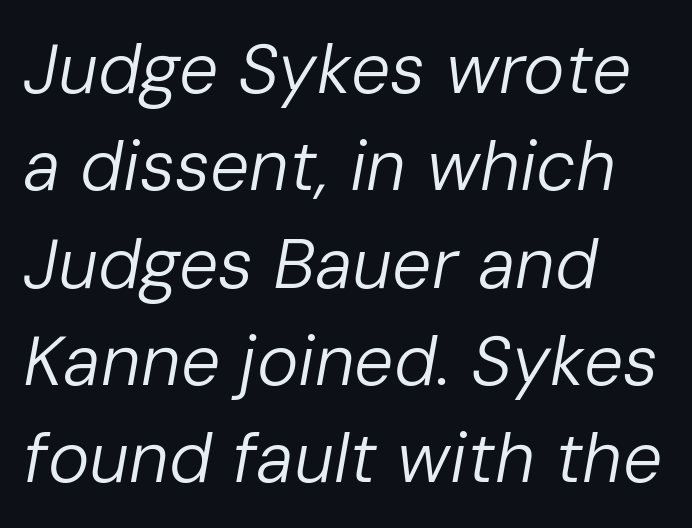
The image shows 70 px regular-weight type, italic (leaning right); set left-aligned, normal line spacing (1.39x), normal letter spacing, not underlined; low stroke contrast and a medium x-height.
